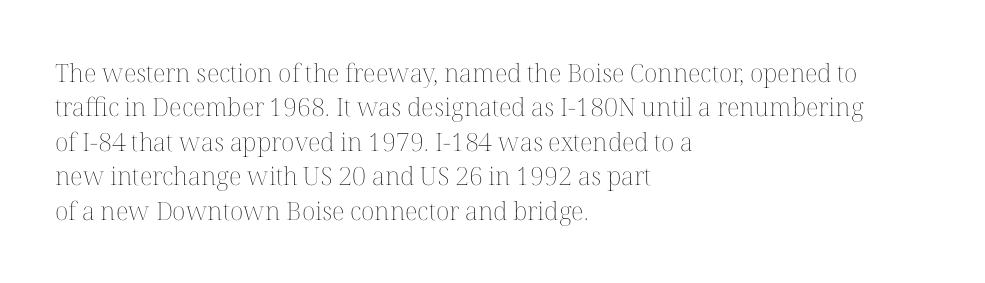
Q: Is the text bold? A: No.
Q: Is the text italic (slanted)? A: No, it is upright.
Q: Is the text underlined? A: No.
Q: How is the paragraph aligned? A: Left-aligned.
Q: Is the spacing between letters normal or unusually wide? A: Normal.
Q: Is the spacing between lines tight, normal or loose? A: Normal.
